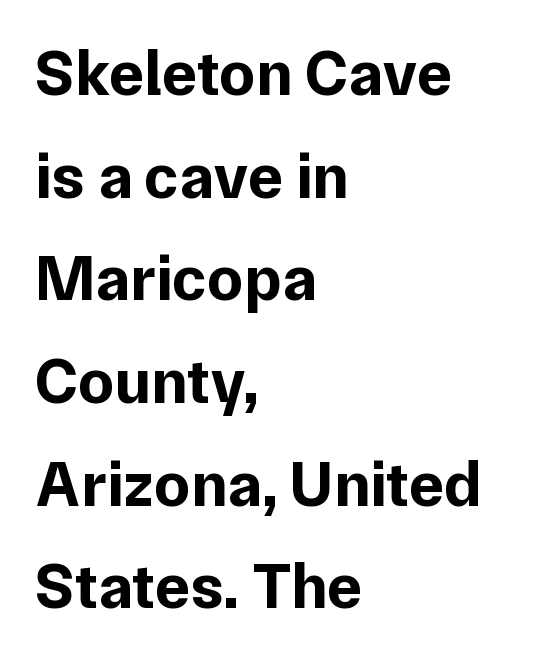
Where is the straight margin? On the left. Proportional: the letters do not fall into vertical columns. The lettering holds an erect, upright posture throughout. Has an underline been added? It has not.
